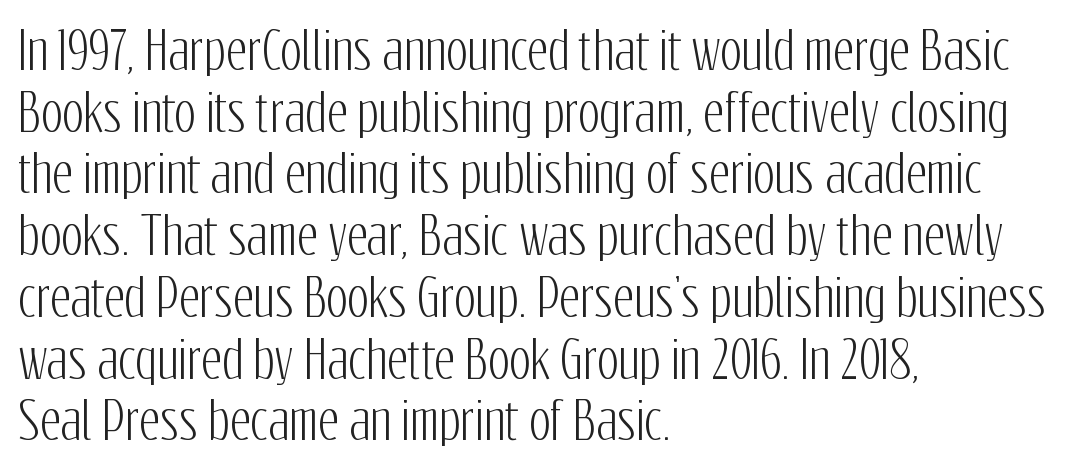
{"serif": "no", "italic": "no", "width": "condensed", "stroke_contrast": "low", "x_height": "medium", "monospaced": "no", "underline": "no", "align": "left", "line_spacing_ratio": 1.21, "letter_spacing": "normal", "letter_spacing_em": 0.0, "glyph_px": 51}
